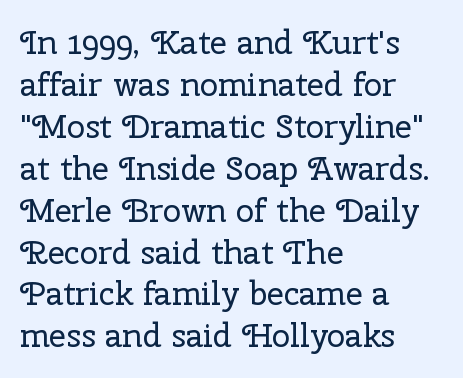
{"serif": "yes", "italic": "no", "bold": "no", "weight": "regular", "width": "normal", "stroke_contrast": "low", "x_height": "medium", "monospaced": "no", "underline": "no", "align": "left", "line_spacing": "normal", "line_spacing_ratio": 1.27, "letter_spacing": "normal", "letter_spacing_em": 0.0, "glyph_px": 33}
